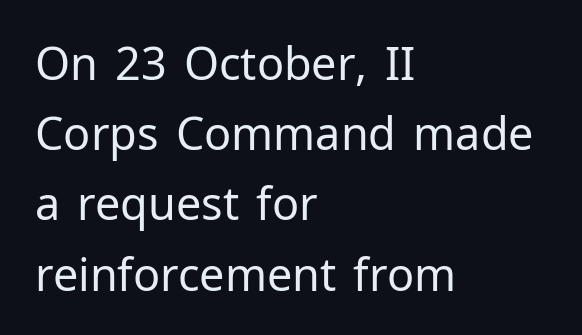
Q: Is the text bold? A: No.
Q: Is the text italic (slanted)? A: No, it is upright.
Q: Is the typeface a serif or a sans-serif typeface? A: Sans-serif.
Q: Is the text underlined? A: No.
Q: How is the paragraph aligned? A: Left-aligned.
Q: Is the spacing between letters normal or unusually wide? A: Normal.
Q: Is the spacing between lines tight, normal or loose? A: Normal.
Q: Width (condensed, normal, or wide)? A: Normal.
Q: Stroke contrast? A: Low.
Q: x-height? A: Medium.
Q: Monospaced? A: No.
